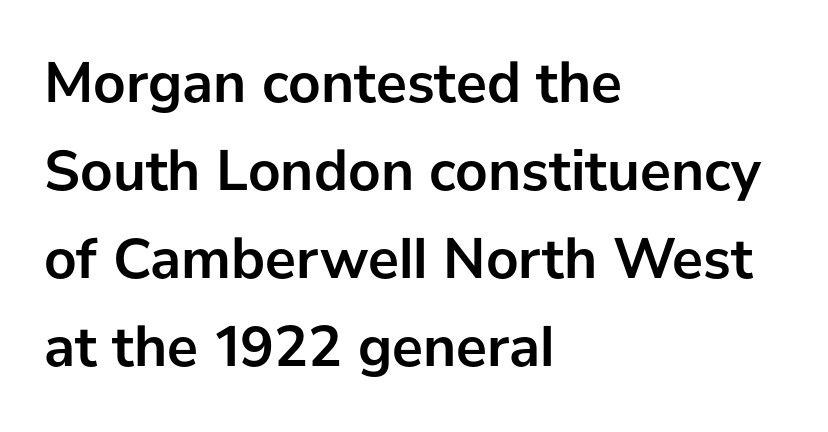
On the weight axis this lands at bold, roughly 700. Quick note: interline space is typical. The space beneath each line is pristine and unruled. These lines stack with their left ends in a neat column. This sample uses an upright cut, with every glyph sitting square on the baseline. Proportional: the letters do not fall into vertical columns.
